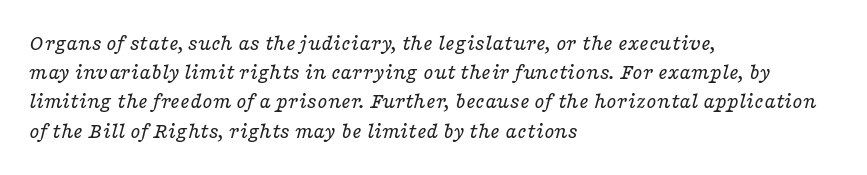
{"italic": "yes", "lean": "right", "slant_degrees": 16, "bold": "no", "underline": "no", "align": "left", "line_spacing": "normal", "line_spacing_ratio": 1.27, "letter_spacing": "normal", "letter_spacing_em": 0.0, "glyph_px": 23}
